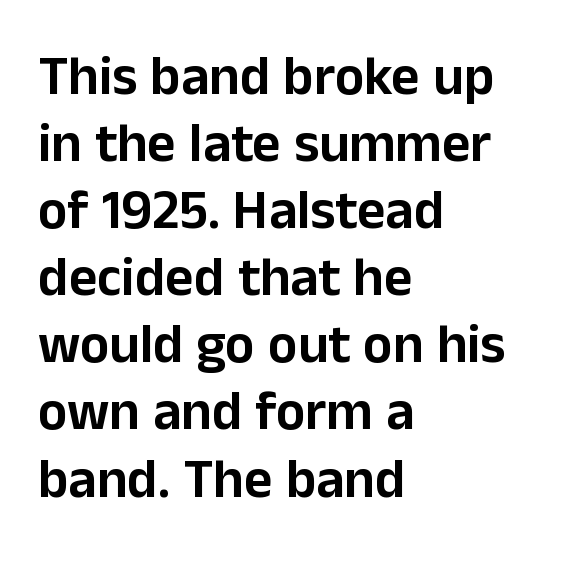
The image shows 55 px sans-serif type, upright; set left-aligned, line spacing 1.22x, normal letter spacing, not underlined; low stroke contrast and a medium x-height.
